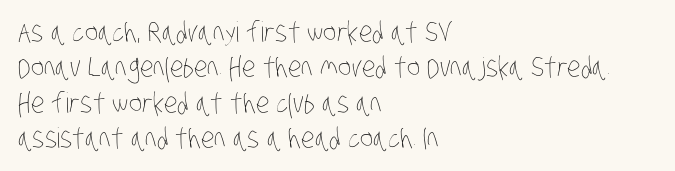
{"bold": "no", "weight": "thin", "width": "condensed", "stroke_contrast": "low", "x_height": "large", "monospaced": "no", "underline": "no", "align": "left", "line_spacing": "normal", "line_spacing_ratio": 1.26, "letter_spacing": "normal", "letter_spacing_em": 0.0, "glyph_px": 28}
